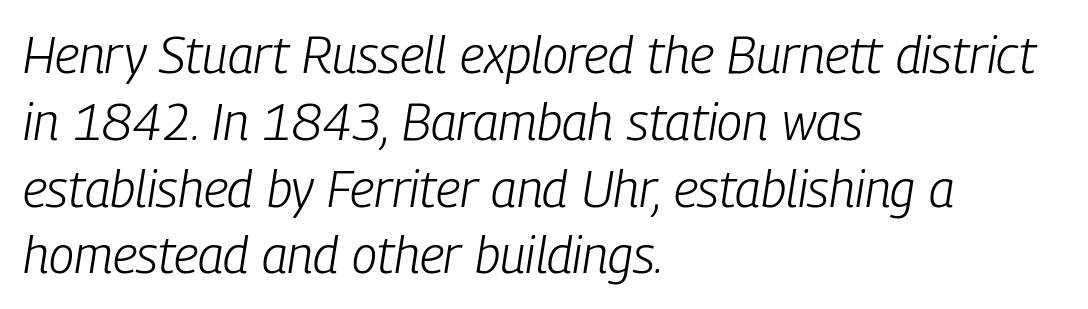
The image shows 51 px light, condensed type, italic (leaning right); set left-aligned, normal line spacing (1.31x), normal letter spacing, not underlined; low stroke contrast and a medium x-height.
